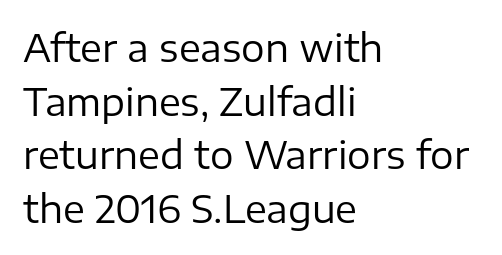
Where is the straight margin? On the left. Counters stay open thanks to moderate or lighter strokes. Normally led — the rows are evenly, conventionally spaced. You could call the tracking neutral — neither tight nor loose. Is this a fixed-width face? No — the glyphs have proportional, varying widths.
